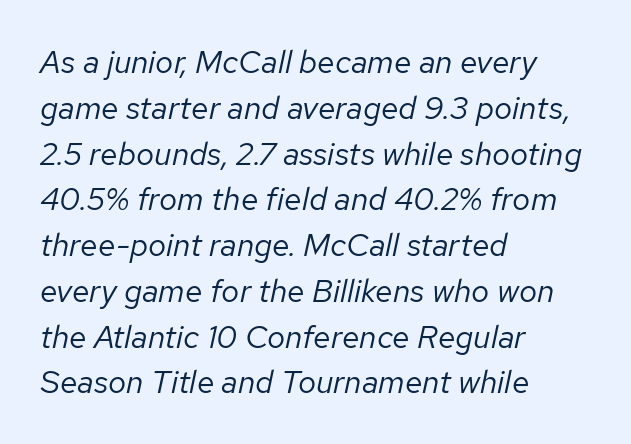
The image shows 32 px regular-weight type, italic (leaning right); set left-aligned, normal line spacing (1.43x), normal letter spacing, not underlined; low stroke contrast and a medium x-height.
